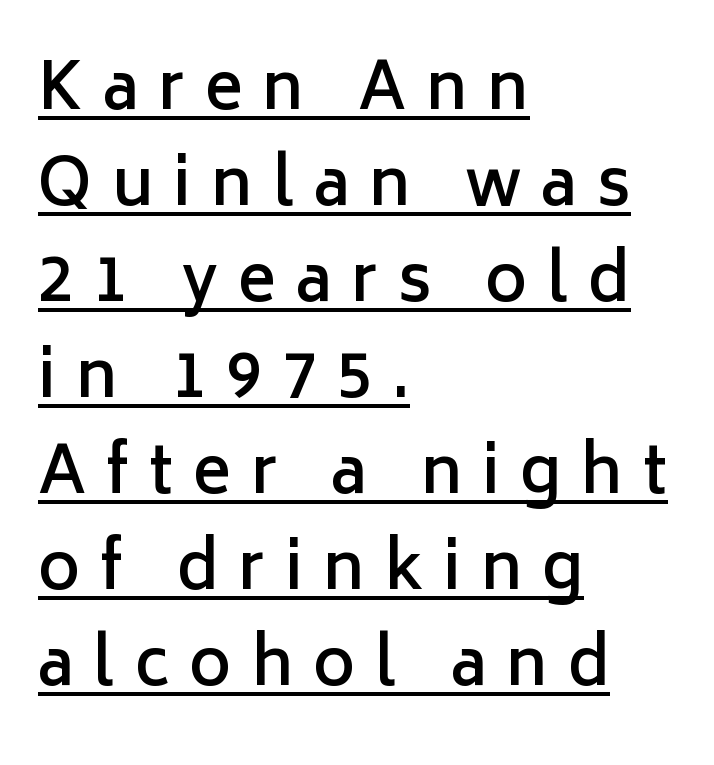
Q: Is the text bold? A: Semi-bold.
Q: Is the text italic (slanted)? A: No, it is upright.
Q: Is the typeface a serif or a sans-serif typeface? A: Sans-serif.
Q: Is the text underlined? A: Yes.
Q: How is the paragraph aligned? A: Left-aligned.
Q: Is the spacing between letters normal or unusually wide? A: Unusually wide.
Q: Is the spacing between lines tight, normal or loose? A: Normal.
Q: Width (condensed, normal, or wide)? A: Normal.
Q: Stroke contrast? A: Low.
Q: x-height? A: Medium.
Q: Monospaced? A: No.
